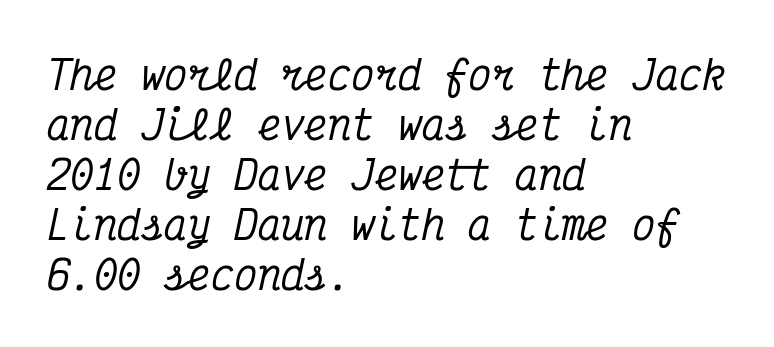
Q: Is the text italic (slanted)? A: Yes, it leans right by about 12 degrees.
Q: Is the typeface a serif or a sans-serif typeface? A: Serif.
Q: Is the text underlined? A: No.
Q: How is the paragraph aligned? A: Left-aligned.
Q: Is the spacing between letters normal or unusually wide? A: Normal.
Q: Is the spacing between lines tight, normal or loose? A: Normal.
Q: Width (condensed, normal, or wide)? A: Condensed.
Q: Stroke contrast? A: Medium.
Q: x-height? A: Medium.
Q: Monospaced? A: Yes.
